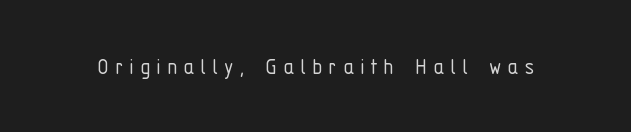
Q: Is the text bold? A: No.
Q: Is the text italic (slanted)? A: No, it is upright.
Q: Is the text underlined? A: No.
Q: Is the spacing between letters normal or unusually wide? A: Unusually wide.
